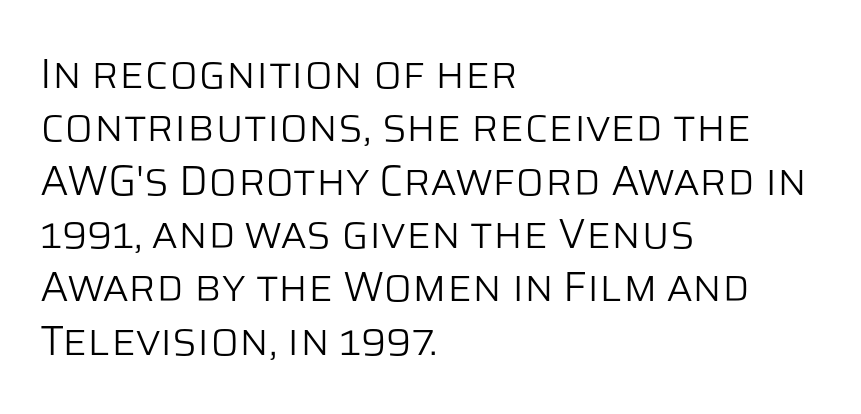
Q: Is the text bold? A: No.
Q: Is the text italic (slanted)? A: No, it is upright.
Q: Is the typeface a serif or a sans-serif typeface? A: Sans-serif.
Q: Is the text underlined? A: No.
Q: How is the paragraph aligned? A: Left-aligned.
Q: Is the spacing between letters normal or unusually wide? A: Normal.
Q: Is the spacing between lines tight, normal or loose? A: Normal.
Q: Width (condensed, normal, or wide)? A: Normal.
Q: Stroke contrast? A: Low.
Q: x-height? A: Large.
Q: Monospaced? A: No.
